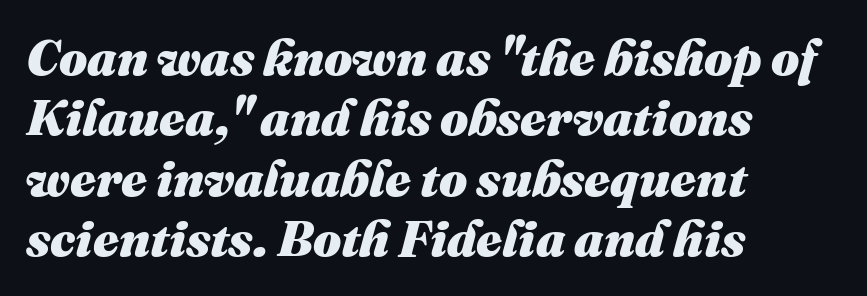
{"italic": "yes", "lean": "right", "slant_degrees": 16, "bold": "yes", "weight": "heavy", "width": "normal", "stroke_contrast": "medium", "x_height": "medium", "monospaced": "no", "underline": "no", "align": "left", "line_spacing_ratio": 1.21, "letter_spacing": "normal", "letter_spacing_em": 0.0, "glyph_px": 50}
